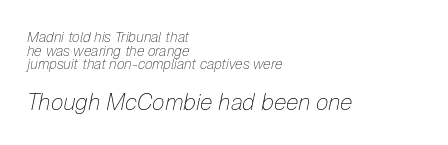
The image shows 23 px text type, italic (leaning right); set left-aligned, tight line spacing (0.97x), normal letter spacing, not underlined; the second (bottom) block is 1.64x larger.
